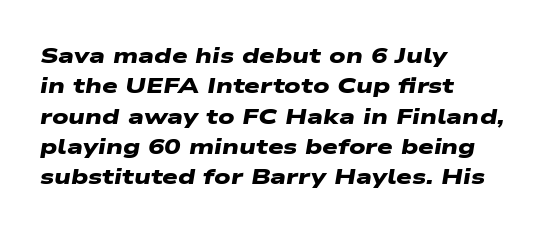
The typesetting leans heavy: a genuine bold. These lines keep a tight, regular rhythm from letter to letter. Regarding leading, the lines here are spaced in the standard way. Each line starts at the same left margin while the right side varies. Any mark beneath the type? The region is blank.
